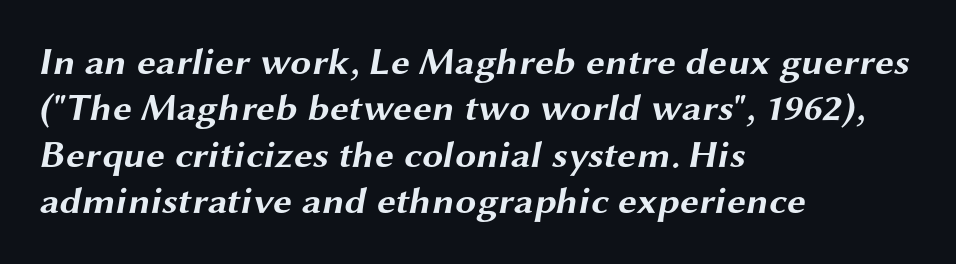
Q: Is the text bold? A: Yes.
Q: Is the typeface a serif or a sans-serif typeface? A: Sans-serif.
Q: Is the text underlined? A: No.
Q: How is the paragraph aligned? A: Left-aligned.
Q: Is the spacing between letters normal or unusually wide? A: Normal.
Q: Width (condensed, normal, or wide)? A: Wide.
Q: Stroke contrast? A: Medium.
Q: x-height? A: Medium.
Q: Monospaced? A: No.
